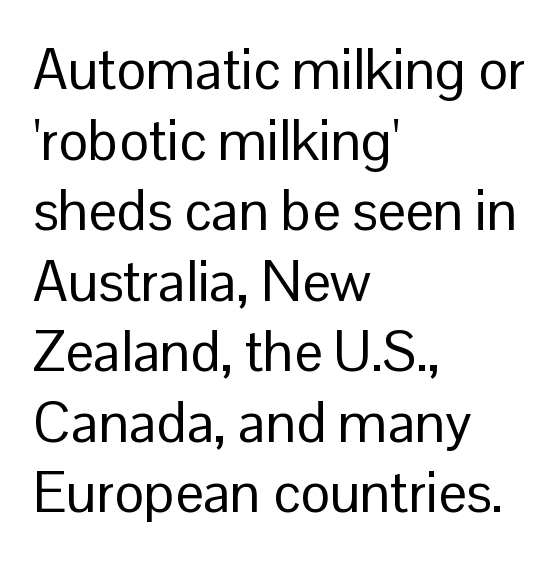
Inter-character spacing is left at the font's built-in metrics. The letters advance in unequal steps, a hallmark of proportional type. Stroke mass is kept to a normal reading level or below. Quick note: underline off. The face used here is a sans, in the tradition of grotesques and geometrics.
